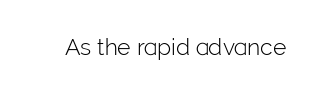
{"italic": "no", "bold": "no", "underline": "no", "letter_spacing": "normal", "letter_spacing_em": 0.0, "glyph_px": 23}
